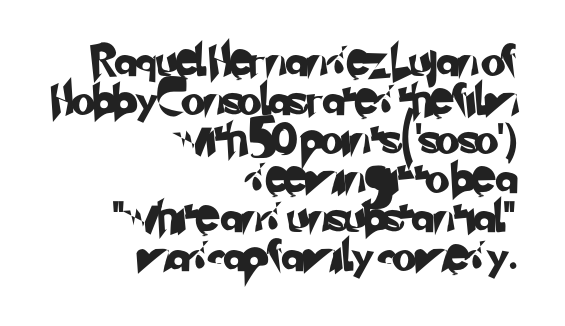
The image shows 31 px sans-serif type; set right-aligned, normal line spacing (1.26x), normal letter spacing, not underlined; low stroke contrast and a small x-height.
